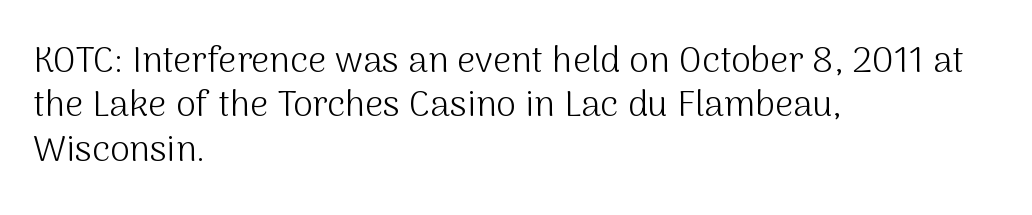
You can tell it's not italic because the verticals are truly vertical. The designer went with a sans here, leaving each stem footless. The line texture is even and compact thanks to regular tracking. These lines stack with their left ends in a neat column.
